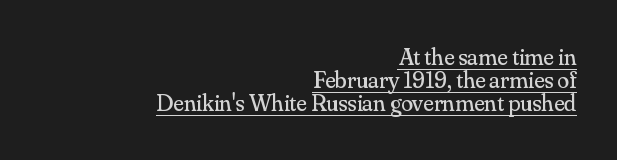
Q: Is the text bold? A: No.
Q: Is the text italic (slanted)? A: No, it is upright.
Q: Is the text underlined? A: Yes.
Q: How is the paragraph aligned? A: Right-aligned.
Q: Is the spacing between letters normal or unusually wide? A: Normal.
Q: Is the spacing between lines tight, normal or loose? A: Tight.
